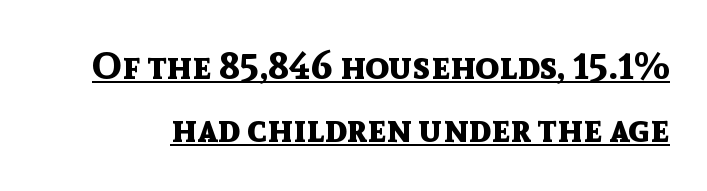
Honestly, the letter spacing is just normal — you wouldn't notice it. Underline: present. The passage shown is typed in a proportional face where columns would drift. The specimen reads as upright at a glance.
